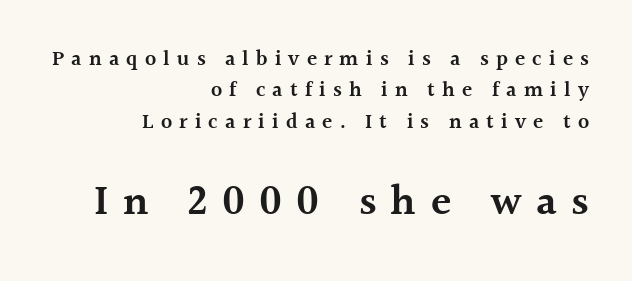
{"serif": "yes", "italic": "no", "bold": "semi", "weight": "semibold", "width": "normal", "x_height": "medium", "monospaced": "no", "underline": "no", "align": "right", "line_spacing": "normal", "line_spacing_ratio": 1.49, "letter_spacing": "wide", "letter_spacing_em": 0.34, "larger_block": "second", "size_ratio": 2.0, "glyph_px": 42}
